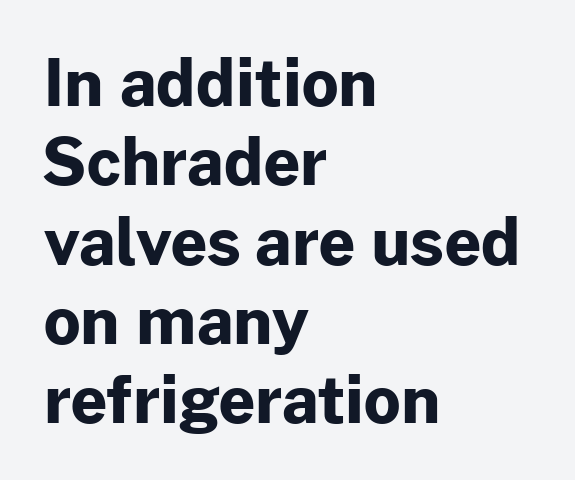
Q: Is the text bold? A: Yes.
Q: Is the text italic (slanted)? A: No, it is upright.
Q: Is the typeface a serif or a sans-serif typeface? A: Sans-serif.
Q: Is the text underlined? A: No.
Q: How is the paragraph aligned? A: Left-aligned.
Q: Is the spacing between letters normal or unusually wide? A: Normal.
Q: Width (condensed, normal, or wide)? A: Normal.
Q: Stroke contrast? A: Low.
Q: x-height? A: Medium.
Q: Monospaced? A: No.
